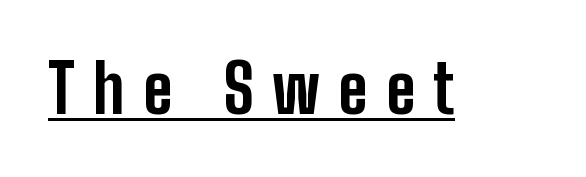
The image shows 67 px bold, condensed sans-serif type, upright; set unusually wide letter spacing (+0.28 em), underlined; low stroke contrast and a medium x-height.
